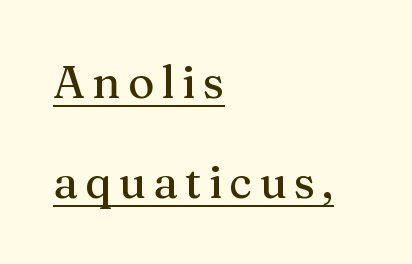
The string is rendered with underlining switched on. A serif font was chosen for this passage. It's the straight-up-and-down kind of type. These lines stack with their left ends in a neat column.
